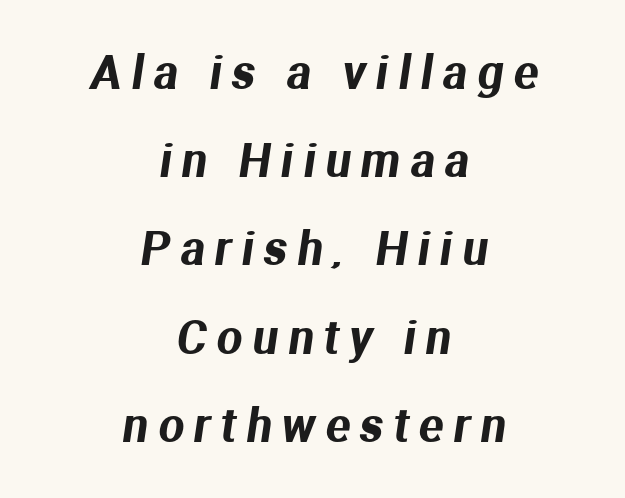
The designer went with a sans here, leaving each stem footless. The gaps between neighbouring characters are conspicuously large. Line starts and ends both wander, symmetrically. Proportional: the letters do not fall into vertical columns. The glyphs are unaccompanied by any horizontal stroke below them.
